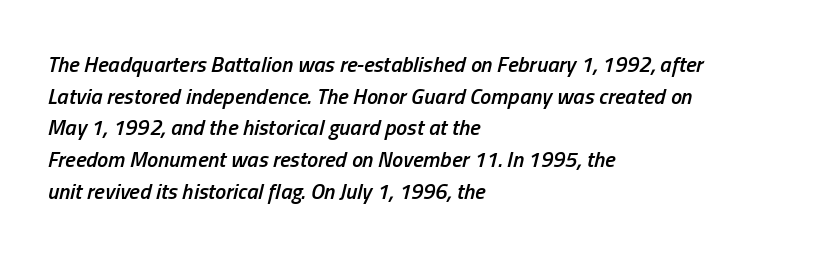
{"italic": "yes", "lean": "right", "slant_degrees": 13, "bold": "semi", "underline": "no", "align": "left", "line_spacing": "normal", "line_spacing_ratio": 1.44, "letter_spacing": "normal", "letter_spacing_em": 0.0, "glyph_px": 22}
